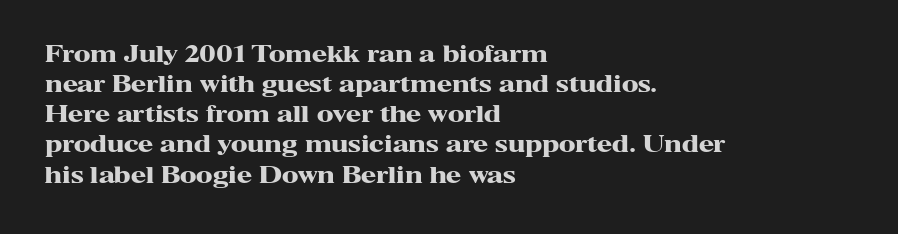
The image shows 22 px bold type, upright; set left-aligned, normal line spacing (1.37x), normal letter spacing, not underlined.
